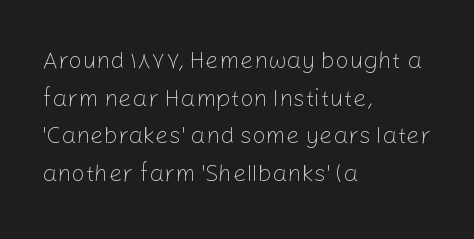
{"italic": "no", "bold": "no", "underline": "no", "align": "left", "line_spacing": "normal", "line_spacing_ratio": 1.57, "letter_spacing": "normal", "letter_spacing_em": 0.0, "glyph_px": 24}
